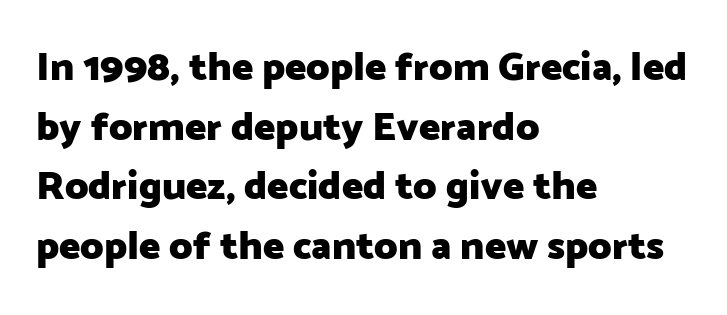
The image shows 40 px heavy sans-serif type, upright; set left-aligned, normal line spacing (1.49x), normal letter spacing, not underlined; low stroke contrast and a medium x-height.
